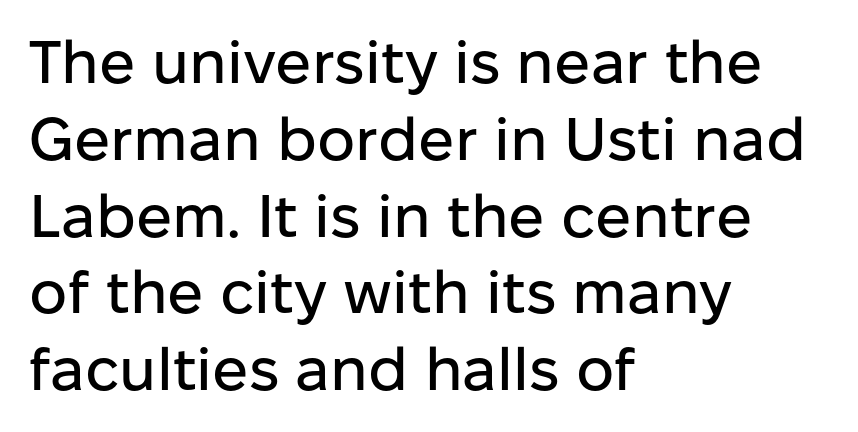
Nothing sits at the stroke ends, so this counts as sans-serif. The rendering keeps characters at their native spacing. If you drew a ruler down the left edge, every line would touch it. These lines are rendered in a variable-pitch font.
